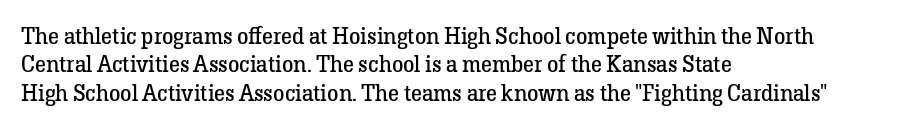
Q: Is the text bold? A: No.
Q: Is the text italic (slanted)? A: No, it is upright.
Q: Is the text underlined? A: No.
Q: How is the paragraph aligned? A: Left-aligned.
Q: Is the spacing between letters normal or unusually wide? A: Normal.
